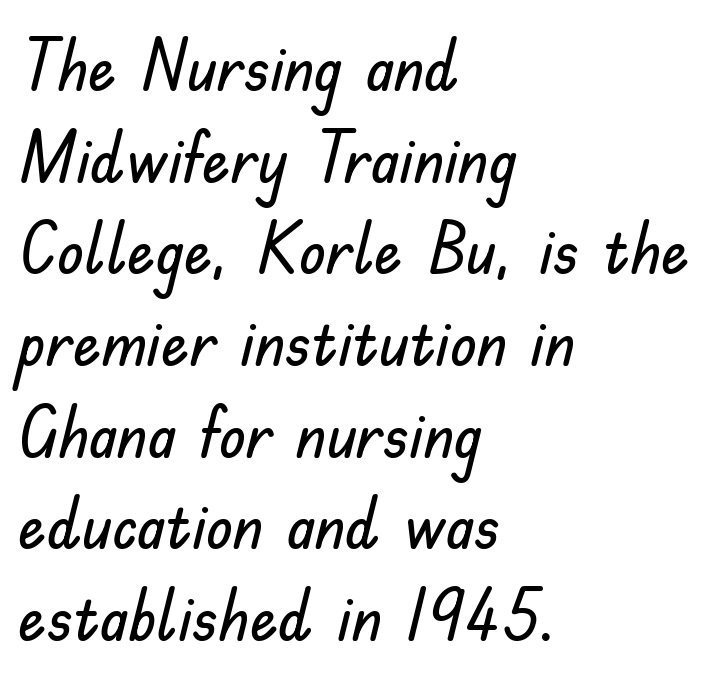
Q: Is the text italic (slanted)? A: Yes.
Q: Is the typeface a serif or a sans-serif typeface? A: Sans-serif.
Q: Is the text underlined? A: No.
Q: How is the paragraph aligned? A: Left-aligned.
Q: Is the spacing between letters normal or unusually wide? A: Normal.
Q: Is the spacing between lines tight, normal or loose? A: Normal.
Q: Width (condensed, normal, or wide)? A: Normal.
Q: Stroke contrast? A: Low.
Q: x-height? A: Small.
Q: Monospaced? A: No.
